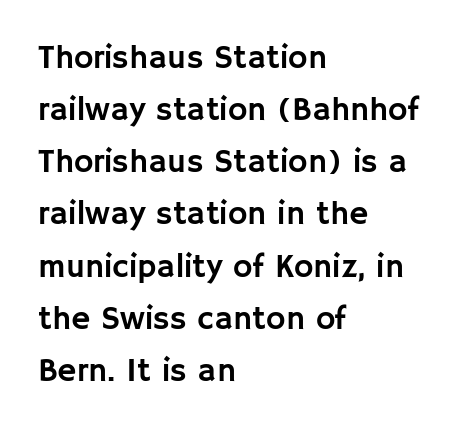
Nothing sits at the stroke ends, so this counts as sans-serif. These lines are set flush left with a ragged right edge. The specimen reads as upright at a glance. The rendering uses natural spacing where letterforms have individual widths. One glance says typical: line gaps are just what's usual.
